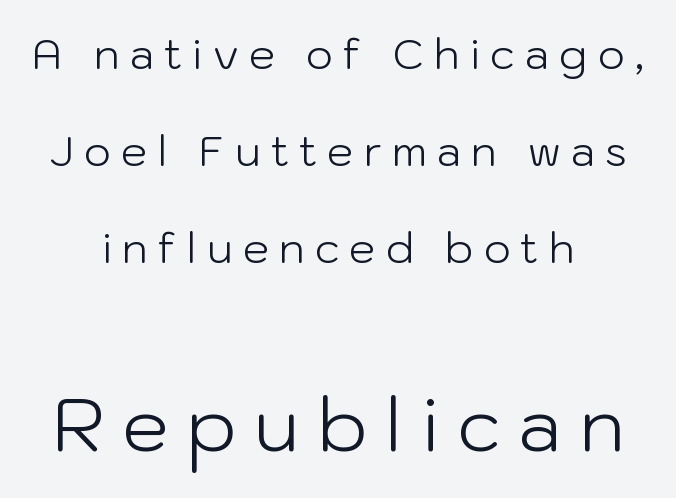
Q: Is the text bold? A: No.
Q: Is the text italic (slanted)? A: No, it is upright.
Q: Is the typeface a serif or a sans-serif typeface? A: Sans-serif.
Q: Is the text underlined? A: No.
Q: How is the paragraph aligned? A: Centered.
Q: Is the spacing between letters normal or unusually wide? A: Unusually wide.
Q: Is the spacing between lines tight, normal or loose? A: Loose.
Q: Which block of text is set in a larger size, the first (top) or the second (bottom)? A: The second (bottom) one.
Q: Width (condensed, normal, or wide)? A: Normal.
Q: Stroke contrast? A: Low.
Q: x-height? A: Medium.
Q: Monospaced? A: No.
